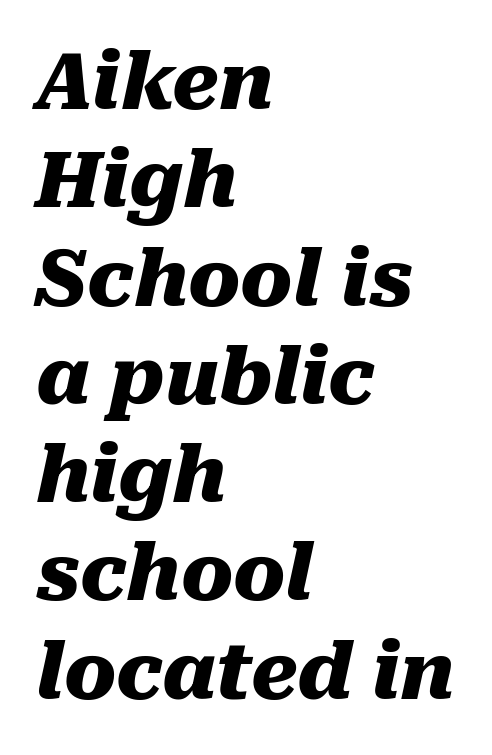
The image shows 78 px heavy type, italic (leaning right); set left-aligned, normal line spacing (1.26x), normal letter spacing, not underlined; medium stroke contrast and a medium x-height.
